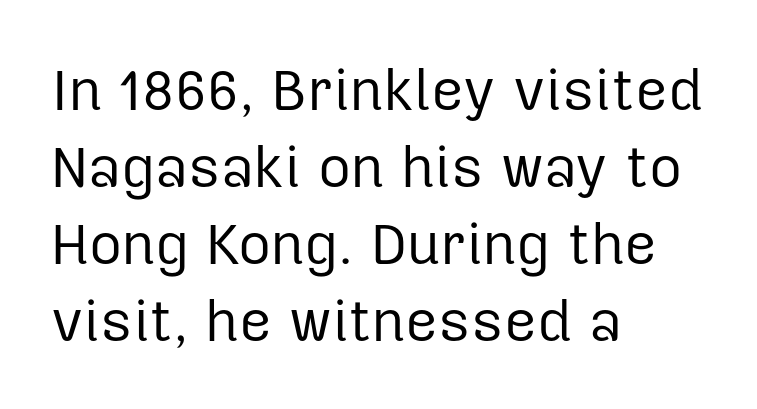
{"serif": "no", "italic": "no", "bold": "no", "weight": "regular", "width": "normal", "stroke_contrast": "low", "x_height": "medium", "monospaced": "no", "underline": "no", "align": "left", "line_spacing": "normal", "line_spacing_ratio": 1.35, "letter_spacing": "normal", "letter_spacing_em": 0.0, "glyph_px": 57}
